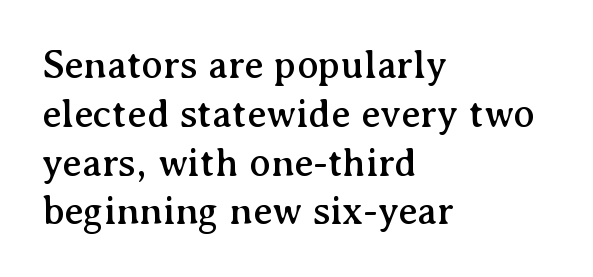
Q: Is the text italic (slanted)? A: No, it is upright.
Q: Is the typeface a serif or a sans-serif typeface? A: Serif.
Q: Is the text underlined? A: No.
Q: How is the paragraph aligned? A: Left-aligned.
Q: Is the spacing between letters normal or unusually wide? A: Normal.
Q: Width (condensed, normal, or wide)? A: Normal.
Q: Stroke contrast? A: Medium.
Q: x-height? A: Medium.
Q: Monospaced? A: No.
